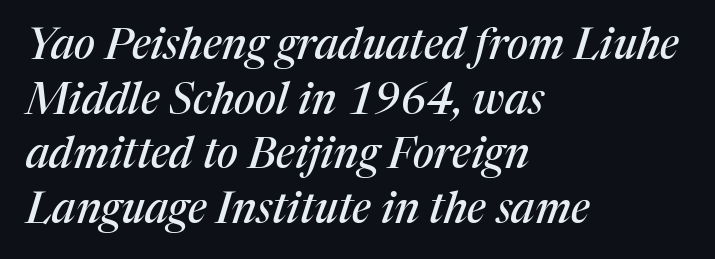
If you drew a ruler down the left edge, every line would touch it. Nobody drew a line under any word here. Compared with ordinary roman type, these characters are visibly tilted. There is no visible air inserted between adjacent glyphs. Interline gaps are of average width in this sample. The passage shown is typed in a proportional face where columns would drift.
